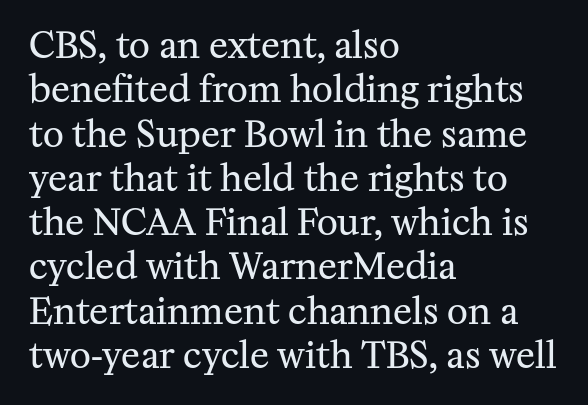
Q: Is the text bold? A: No.
Q: Is the text italic (slanted)? A: No, it is upright.
Q: Is the typeface a serif or a sans-serif typeface? A: Serif.
Q: Is the text underlined? A: No.
Q: How is the paragraph aligned? A: Left-aligned.
Q: Is the spacing between letters normal or unusually wide? A: Normal.
Q: Width (condensed, normal, or wide)? A: Normal.
Q: Stroke contrast? A: Medium.
Q: x-height? A: Medium.
Q: Monospaced? A: No.
